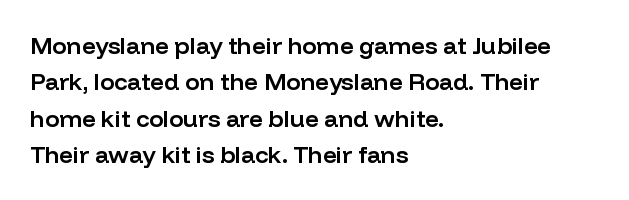
The image shows 24 px text type, upright; set left-aligned, normal line spacing (1.52x), normal letter spacing, not underlined.
